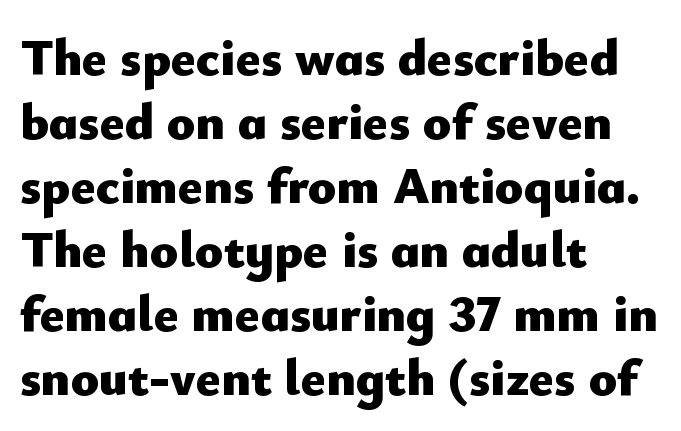
The image shows 52 px heavy sans-serif type, upright; set left-aligned, line spacing 1.23x, normal letter spacing, not underlined; low stroke contrast and a small x-height.
